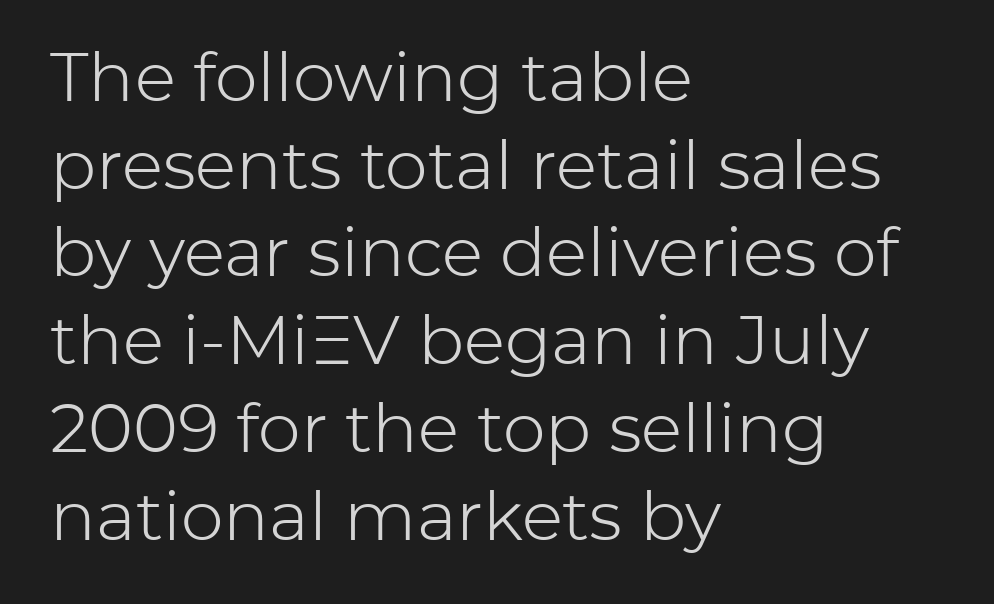
The image shows 68 px light sans-serif type, upright; set left-aligned, normal line spacing (1.29x), normal letter spacing, not underlined; low stroke contrast and a medium x-height.
